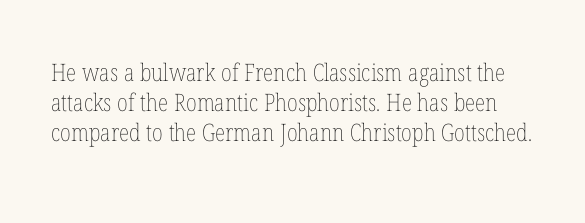
Q: Is the text bold? A: No.
Q: Is the text italic (slanted)? A: No, it is upright.
Q: Is the text underlined? A: No.
Q: Is the spacing between letters normal or unusually wide? A: Normal.
Q: Is the spacing between lines tight, normal or loose? A: Normal.
